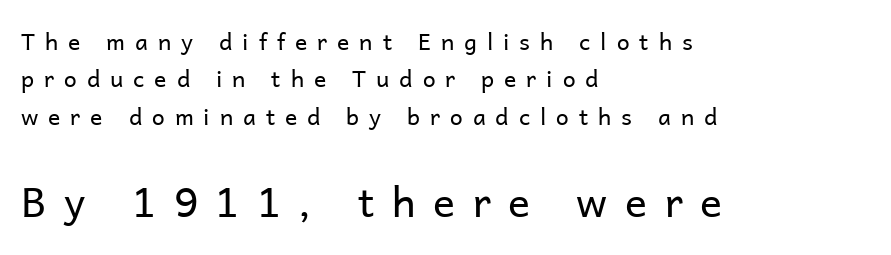
The image shows 41 px regular-weight sans-serif type, upright; set left-aligned, normal line spacing (1.62x), unusually wide letter spacing (+0.43 em), not underlined; the second (bottom) block is 1.78x larger; low stroke contrast and a medium x-height.
